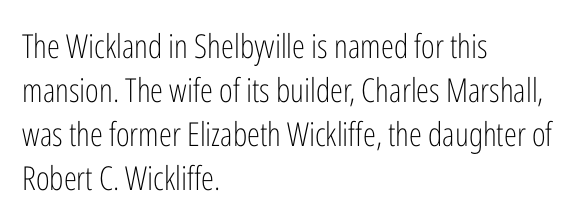
Q: Is the text bold? A: No.
Q: Is the text italic (slanted)? A: No, it is upright.
Q: Is the typeface a serif or a sans-serif typeface? A: Sans-serif.
Q: Is the text underlined? A: No.
Q: How is the paragraph aligned? A: Left-aligned.
Q: Is the spacing between letters normal or unusually wide? A: Normal.
Q: Is the spacing between lines tight, normal or loose? A: Normal.
Q: Width (condensed, normal, or wide)? A: Condensed.
Q: Stroke contrast? A: Low.
Q: x-height? A: Medium.
Q: Monospaced? A: No.
